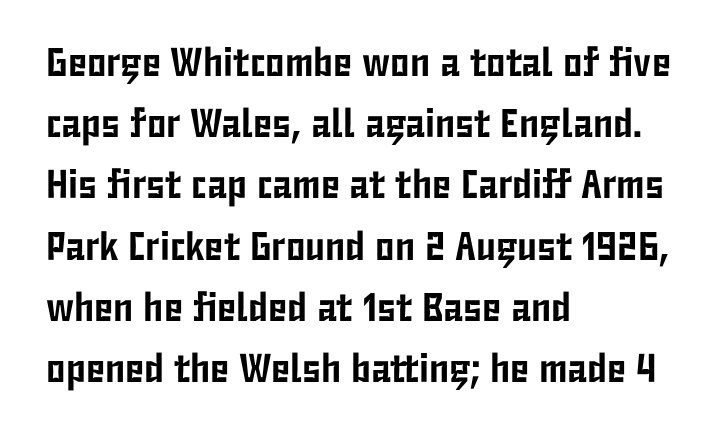
The image shows 40 px condensed sans-serif type, upright; set left-aligned, normal line spacing (1.53x), normal letter spacing, not underlined; low stroke contrast and a medium x-height.
